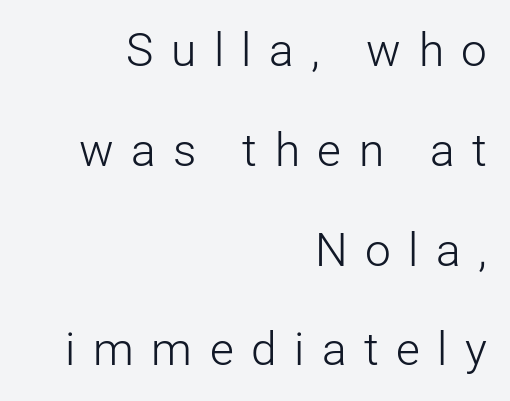
Typographically, this falls in the sans-serif category. Someone cranked the tracking dial way up on this one. Nothing heavy about these letters — not bold at all. Do the characters align in a grid? No, the font is proportional.
